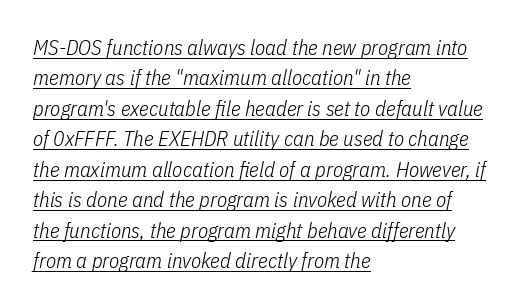
{"italic": "yes", "lean": "right", "slant_degrees": 11, "bold": "no", "underline": "yes", "align": "left", "line_spacing": "normal", "line_spacing_ratio": 1.45, "letter_spacing": "normal", "letter_spacing_em": 0.0, "glyph_px": 21}
